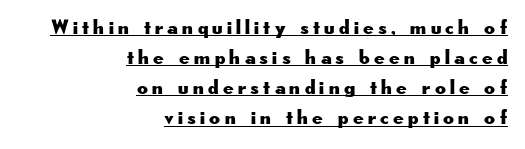
{"italic": "no", "underline": "yes", "align": "right", "line_spacing": "normal", "line_spacing_ratio": 1.43, "letter_spacing": "wide", "letter_spacing_em": 0.2, "glyph_px": 21}
